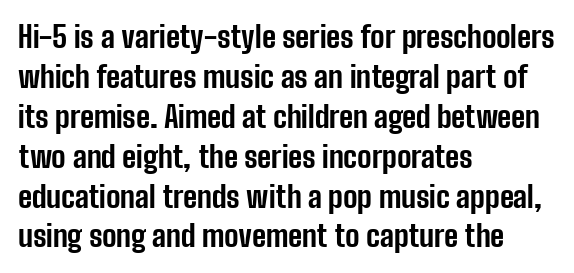
Q: Is the text bold? A: Yes.
Q: Is the text italic (slanted)? A: No, it is upright.
Q: Is the typeface a serif or a sans-serif typeface? A: Sans-serif.
Q: Is the text underlined? A: No.
Q: How is the paragraph aligned? A: Left-aligned.
Q: Is the spacing between letters normal or unusually wide? A: Normal.
Q: Is the spacing between lines tight, normal or loose? A: Normal.
Q: Width (condensed, normal, or wide)? A: Condensed.
Q: Stroke contrast? A: Low.
Q: x-height? A: Medium.
Q: Monospaced? A: No.
